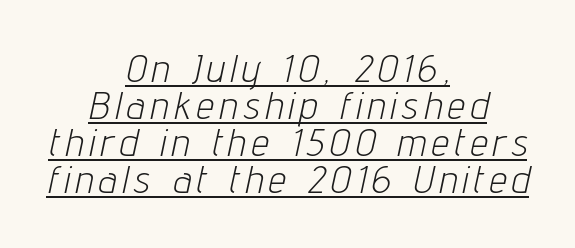
Q: Is the text bold? A: No.
Q: Is the text italic (slanted)? A: Yes, it leans right by about 12 degrees.
Q: Is the text underlined? A: Yes.
Q: How is the paragraph aligned? A: Centered.
Q: Is the spacing between lines tight, normal or loose? A: Tight.
Q: Width (condensed, normal, or wide)? A: Condensed.
Q: Stroke contrast? A: Low.
Q: x-height? A: Medium.
Q: Monospaced? A: No.
